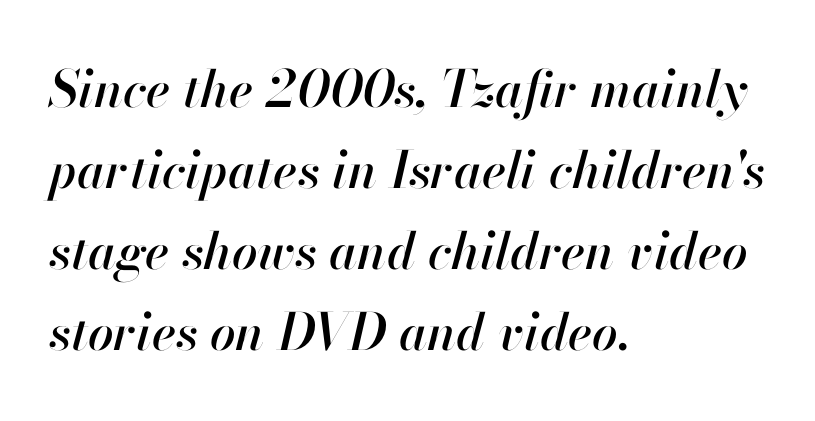
Q: Is the text italic (slanted)? A: Yes, it leans right by about 13 degrees.
Q: Is the text underlined? A: No.
Q: How is the paragraph aligned? A: Left-aligned.
Q: Is the spacing between letters normal or unusually wide? A: Normal.
Q: Is the spacing between lines tight, normal or loose? A: Normal.
Q: Width (condensed, normal, or wide)? A: Normal.
Q: Stroke contrast? A: High.
Q: x-height? A: Small.
Q: Monospaced? A: No.
